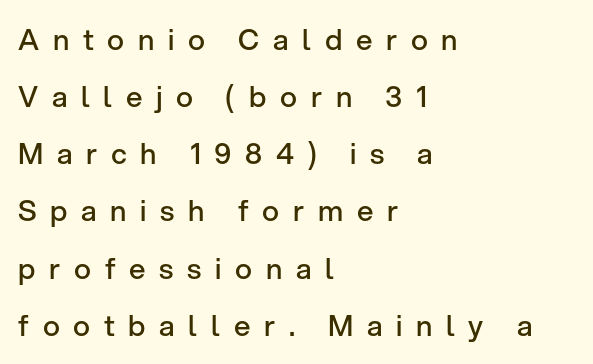
The image shows 29 px semibold sans-serif type, upright; set left-aligned, loose line spacing (1.97x), unusually wide letter spacing (+0.47 em), not underlined; low stroke contrast and a medium x-height.
